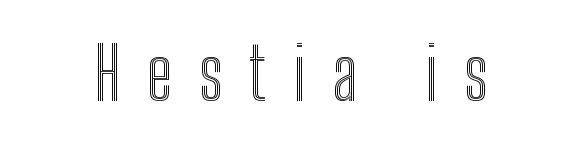
The image shows 73 px condensed type, upright; set unusually wide letter spacing (+0.36 em), not underlined; a medium x-height.
